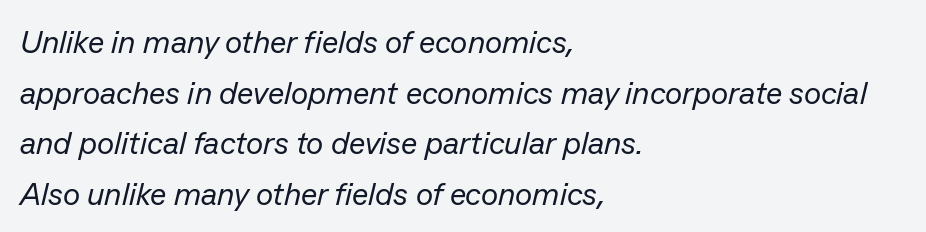
Think of a printed novel: that variable character pitch is what you see here. Default kerning and tracking; the words read as compact shapes. Bold? No — there's no thickening of the strokes. Summary of vertical rhythm: regular, with standard interline spacing. Type without underlining.
